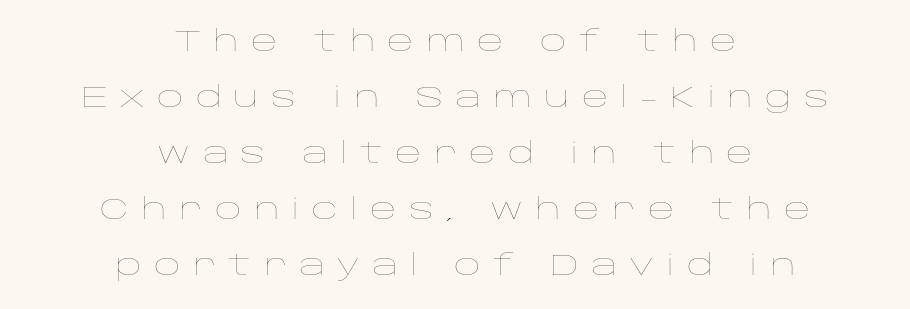
The image shows 29 px thin, wide type, upright; set centered, loose line spacing (1.93x), unusually wide letter spacing (+0.42 em), not underlined; low stroke contrast and a large x-height.
